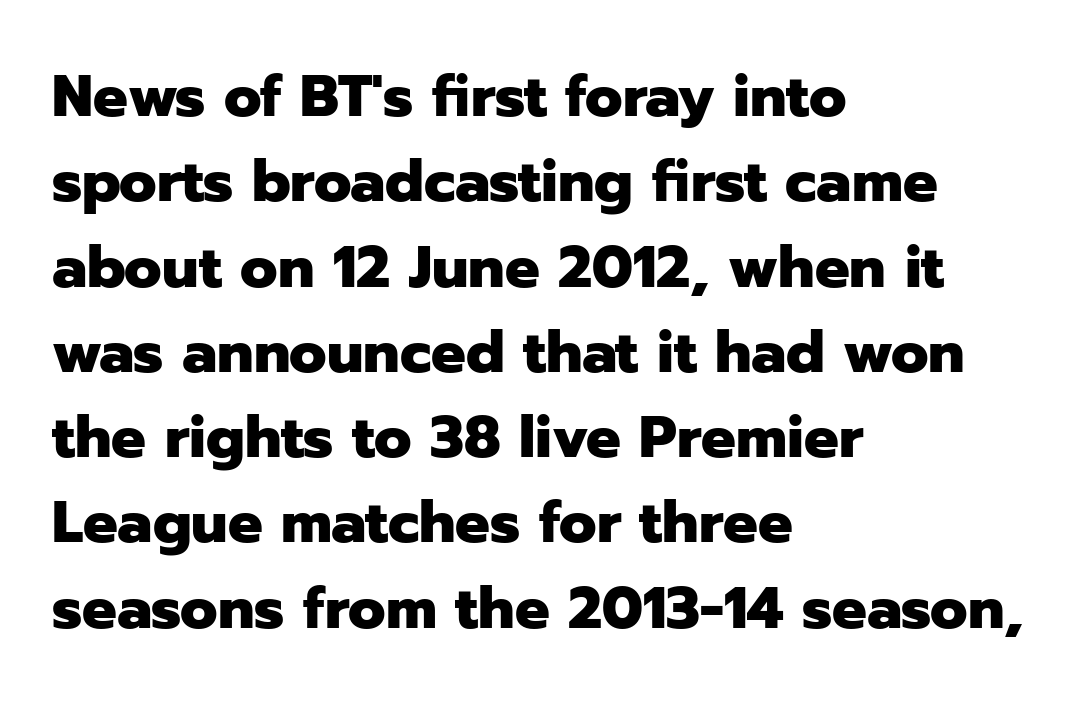
Q: Is the text bold? A: Yes.
Q: Is the text italic (slanted)? A: No, it is upright.
Q: Is the typeface a serif or a sans-serif typeface? A: Sans-serif.
Q: Is the text underlined? A: No.
Q: How is the paragraph aligned? A: Left-aligned.
Q: Is the spacing between letters normal or unusually wide? A: Normal.
Q: Is the spacing between lines tight, normal or loose? A: Normal.
Q: Width (condensed, normal, or wide)? A: Normal.
Q: Stroke contrast? A: Low.
Q: x-height? A: Medium.
Q: Monospaced? A: No.
